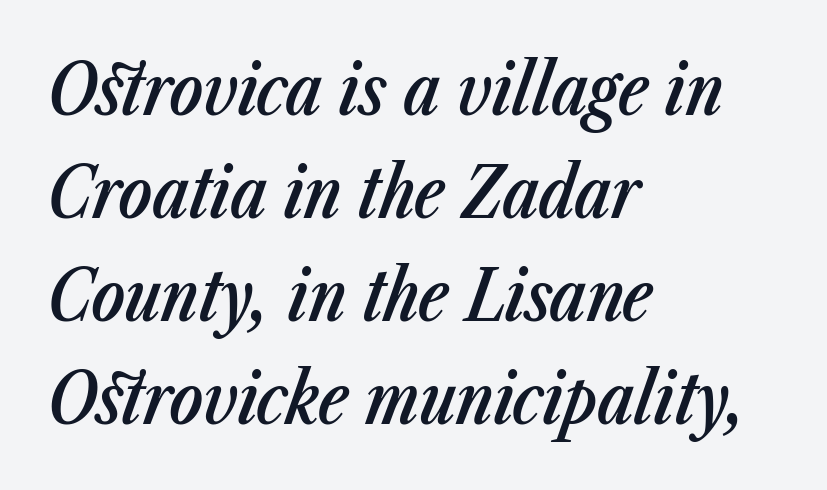
{"italic": "yes", "lean": "right", "slant_degrees": 23, "bold": "semi", "weight": "semibold", "width": "condensed", "stroke_contrast": "low", "x_height": "medium", "monospaced": "no", "underline": "no", "align": "left", "line_spacing": "normal", "line_spacing_ratio": 1.47, "letter_spacing": "normal", "letter_spacing_em": 0.0, "glyph_px": 70}
